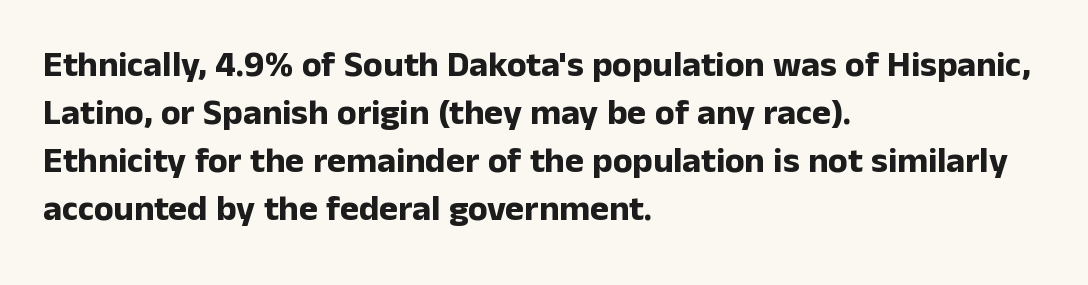
Check under the words: just untouched page. This sample uses a sans-serif face. The face used here has the dense, thick strokes of a bold. Character widths vary here, with narrow letters taking less room than wide ones. Line starts are locked; line ends wander. Evenly set lines give the paragraph a standard silhouette.
